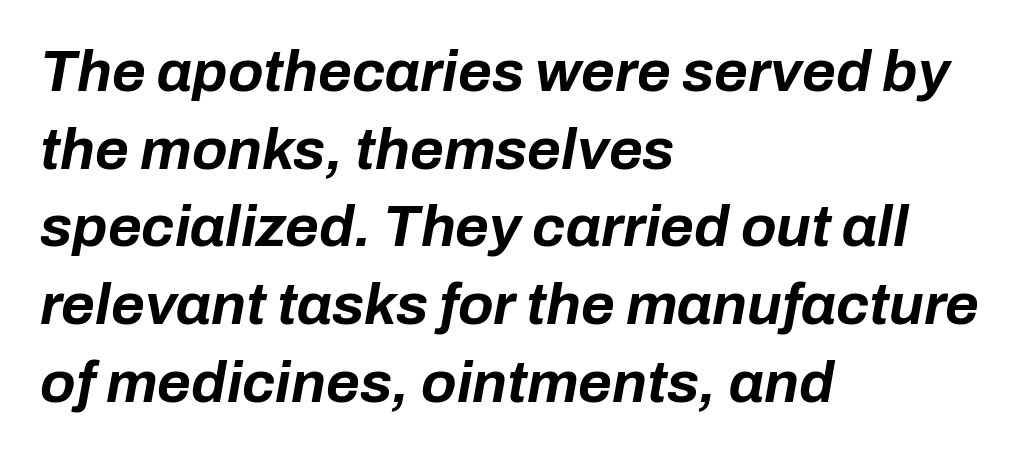
Q: Is the text bold? A: Yes.
Q: Is the text italic (slanted)? A: Yes, it leans right by about 10 degrees.
Q: Is the text underlined? A: No.
Q: How is the paragraph aligned? A: Left-aligned.
Q: Is the spacing between letters normal or unusually wide? A: Normal.
Q: Is the spacing between lines tight, normal or loose? A: Normal.
Q: Width (condensed, normal, or wide)? A: Normal.
Q: Stroke contrast? A: Low.
Q: x-height? A: Medium.
Q: Monospaced? A: No.
